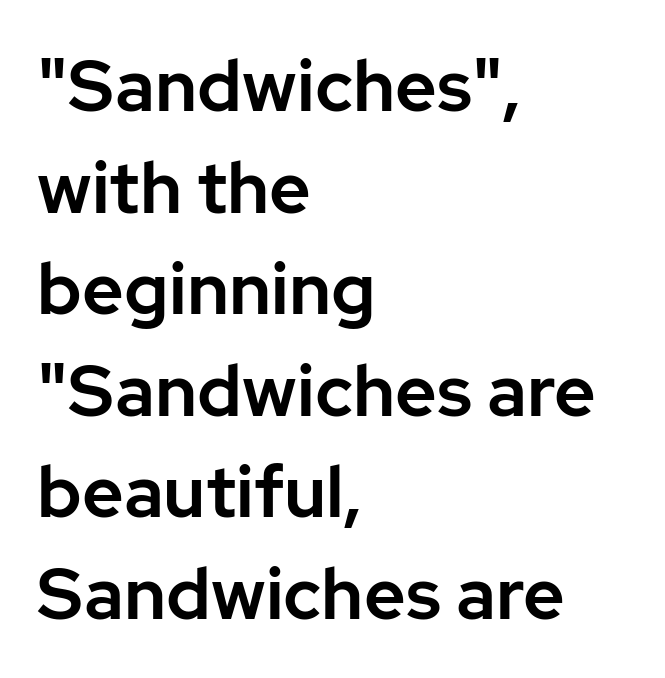
Q: Is the text italic (slanted)? A: No, it is upright.
Q: Is the typeface a serif or a sans-serif typeface? A: Sans-serif.
Q: Is the text underlined? A: No.
Q: How is the paragraph aligned? A: Left-aligned.
Q: Is the spacing between letters normal or unusually wide? A: Normal.
Q: Is the spacing between lines tight, normal or loose? A: Normal.
Q: Width (condensed, normal, or wide)? A: Normal.
Q: Stroke contrast? A: Low.
Q: x-height? A: Medium.
Q: Monospaced? A: No.
